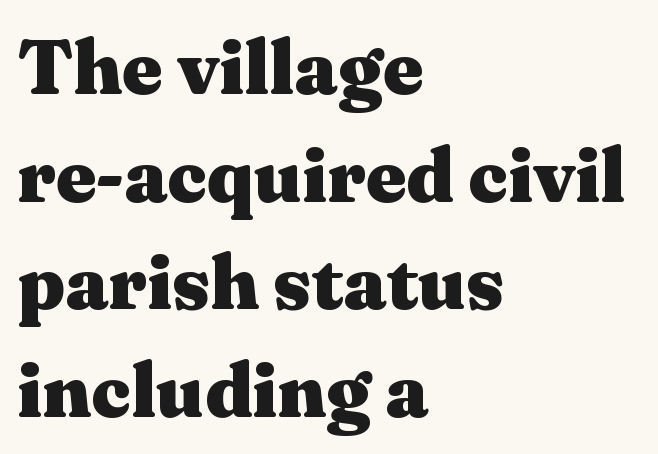
Proportional: the letters do not fall into vertical columns. The area under the type is left untouched. Heft: maximum for text — a bold. Each new line begins a customary step beneath the previous one.
